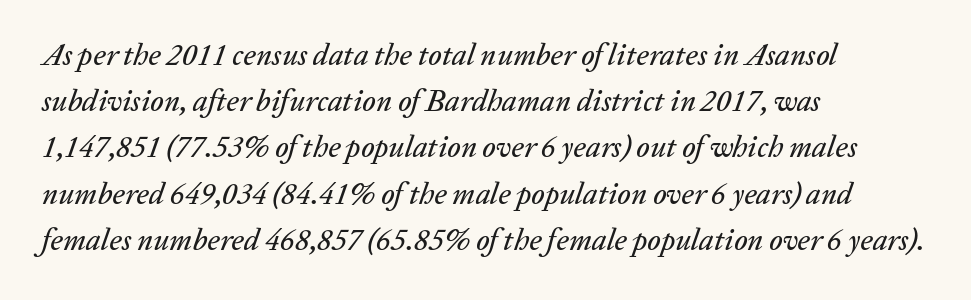
{"italic": "yes", "lean": "right", "slant_degrees": 20, "width": "normal", "stroke_contrast": "low", "x_height": "medium", "monospaced": "no", "underline": "no", "align": "left", "line_spacing": "normal", "line_spacing_ratio": 1.54, "letter_spacing": "normal", "letter_spacing_em": 0.0, "glyph_px": 30}
